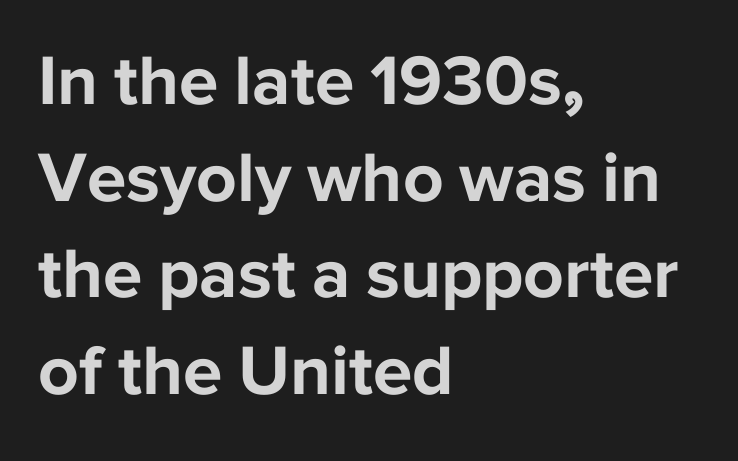
Q: Is the text bold? A: Yes.
Q: Is the text italic (slanted)? A: No, it is upright.
Q: Is the typeface a serif or a sans-serif typeface? A: Sans-serif.
Q: Is the text underlined? A: No.
Q: How is the paragraph aligned? A: Left-aligned.
Q: Is the spacing between letters normal or unusually wide? A: Normal.
Q: Is the spacing between lines tight, normal or loose? A: Normal.
Q: Width (condensed, normal, or wide)? A: Normal.
Q: Stroke contrast? A: Low.
Q: x-height? A: Medium.
Q: Monospaced? A: No.
